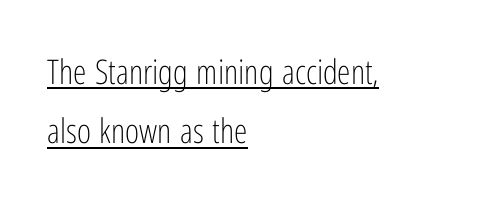
Q: Is the text bold? A: No.
Q: Is the text italic (slanted)? A: No, it is upright.
Q: Is the typeface a serif or a sans-serif typeface? A: Sans-serif.
Q: Is the text underlined? A: Yes.
Q: How is the paragraph aligned? A: Left-aligned.
Q: Is the spacing between letters normal or unusually wide? A: Normal.
Q: Width (condensed, normal, or wide)? A: Condensed.
Q: Stroke contrast? A: Low.
Q: x-height? A: Medium.
Q: Monospaced? A: No.
